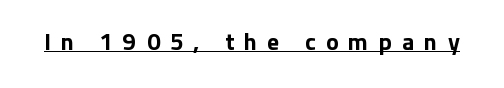
A rule runs beneath these lines of type. In terms of weight, the rendering is a true, heavy bold. The axis of the letterforms is exactly vertical. Inter-character spacing is expanded well beyond the font's built-in metrics.
